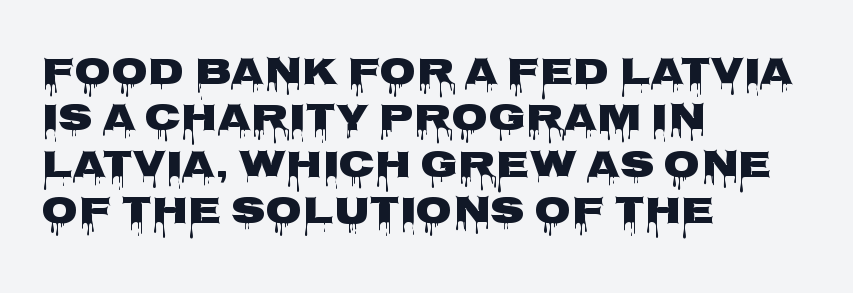
Q: Is the text bold? A: Yes.
Q: Is the text italic (slanted)? A: No, it is upright.
Q: Is the typeface a serif or a sans-serif typeface? A: Sans-serif.
Q: Is the text underlined? A: No.
Q: How is the paragraph aligned? A: Left-aligned.
Q: Is the spacing between letters normal or unusually wide? A: Normal.
Q: Width (condensed, normal, or wide)? A: Wide.
Q: Stroke contrast? A: Low.
Q: x-height? A: Large.
Q: Monospaced? A: No.
